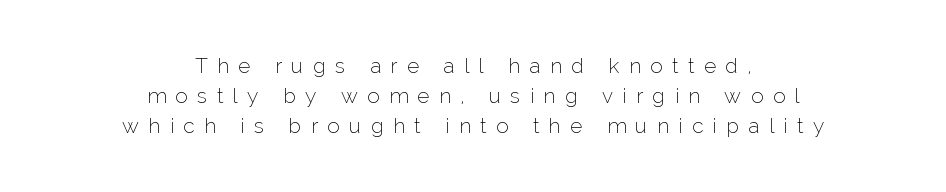
The image shows 21 px text type, upright; set centered, normal line spacing (1.44x), unusually wide letter spacing (+0.45 em), not underlined.
